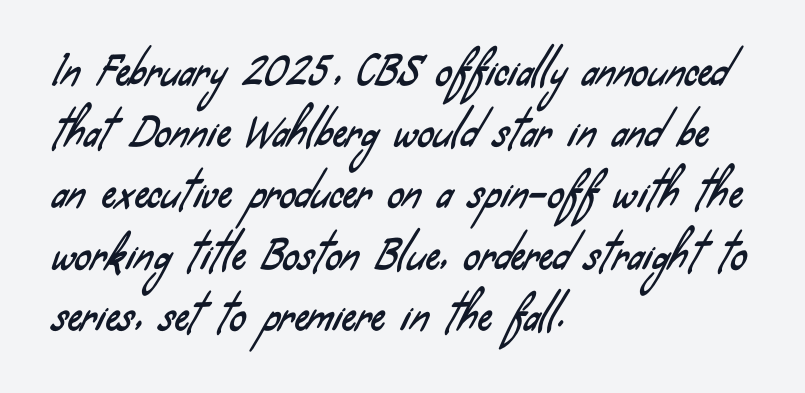
Examine the stroke ends and you'll find no serifs. Interline gaps are of average width in this sample. Underline: absent. No extra tracking has been applied to these lines.
